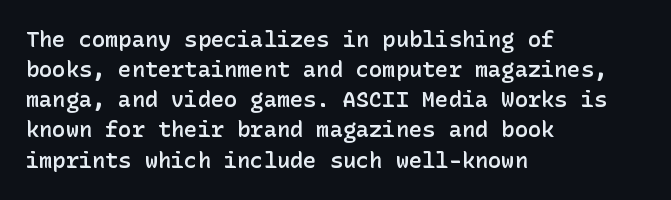
{"italic": "no", "bold": "semi", "underline": "no", "align": "left", "line_spacing": "normal", "line_spacing_ratio": 1.37, "letter_spacing": "normal", "letter_spacing_em": 0.0, "glyph_px": 22}
